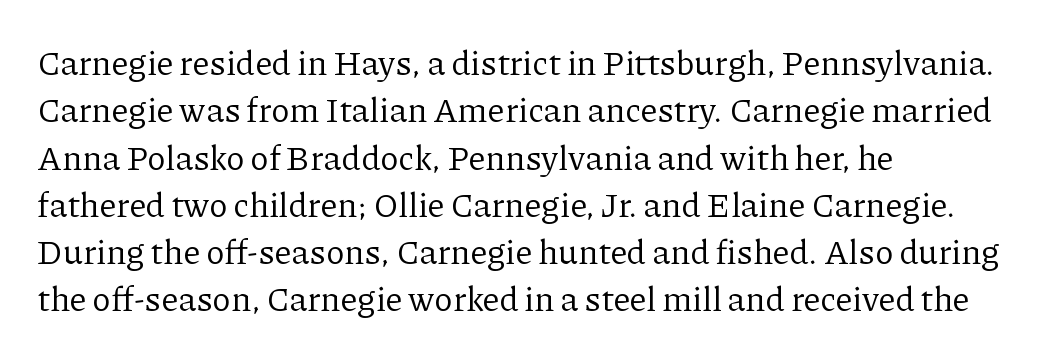
{"serif": "yes", "italic": "no", "bold": "no", "weight": "regular", "width": "normal", "stroke_contrast": "low", "x_height": "medium", "monospaced": "no", "underline": "no", "align": "left", "line_spacing": "normal", "line_spacing_ratio": 1.39, "letter_spacing": "normal", "letter_spacing_em": 0.0, "glyph_px": 34}
